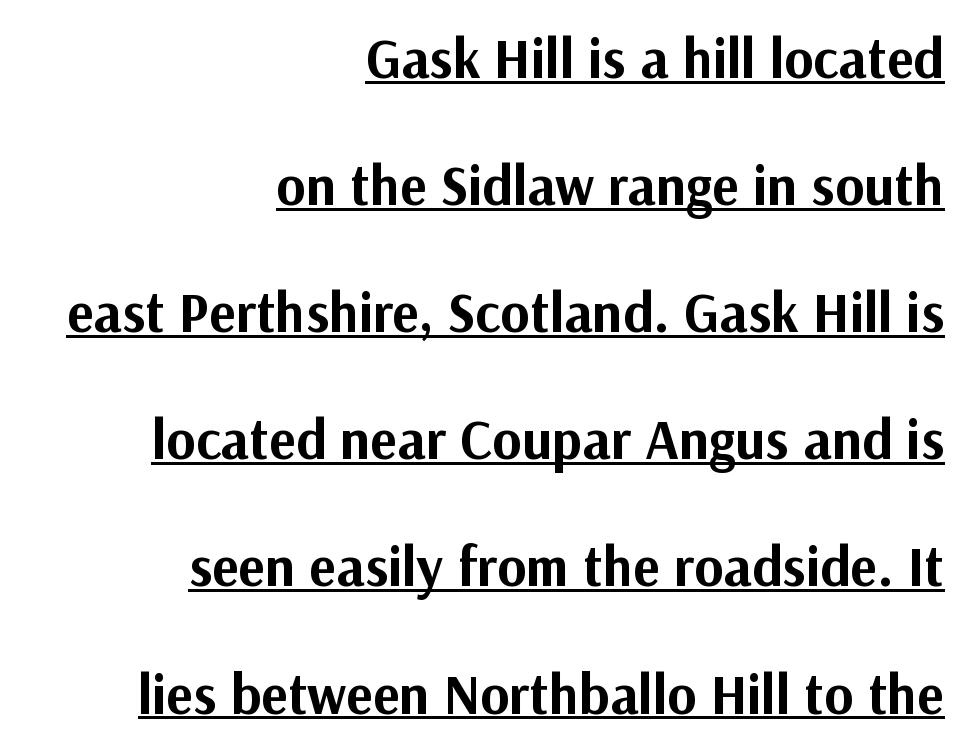
Q: Is the text bold? A: Yes.
Q: Is the text italic (slanted)? A: No, it is upright.
Q: Is the typeface a serif or a sans-serif typeface? A: Sans-serif.
Q: Is the text underlined? A: Yes.
Q: How is the paragraph aligned? A: Right-aligned.
Q: Is the spacing between letters normal or unusually wide? A: Normal.
Q: Is the spacing between lines tight, normal or loose? A: Loose.
Q: Width (condensed, normal, or wide)? A: Normal.
Q: Stroke contrast? A: Medium.
Q: x-height? A: Medium.
Q: Monospaced? A: No.
